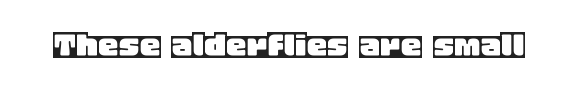
Think of a printed novel: that variable character pitch is what you see here. How are the letters spaced? Ordinarily, with no added tracking. Characters remain perfectly vertical along every line. A bare baseline throughout the passage.
